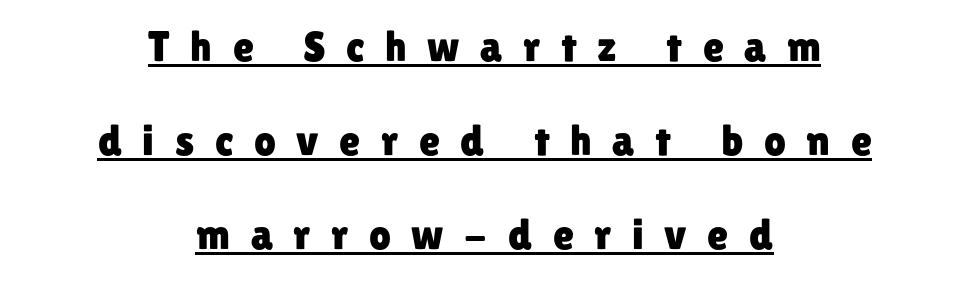
Q: Is the text italic (slanted)? A: No, it is upright.
Q: Is the typeface a serif or a sans-serif typeface? A: Sans-serif.
Q: Is the text underlined? A: Yes.
Q: How is the paragraph aligned? A: Centered.
Q: Is the spacing between letters normal or unusually wide? A: Unusually wide.
Q: Is the spacing between lines tight, normal or loose? A: Loose.
Q: Width (condensed, normal, or wide)? A: Normal.
Q: Stroke contrast? A: Low.
Q: x-height? A: Medium.
Q: Monospaced? A: No.
